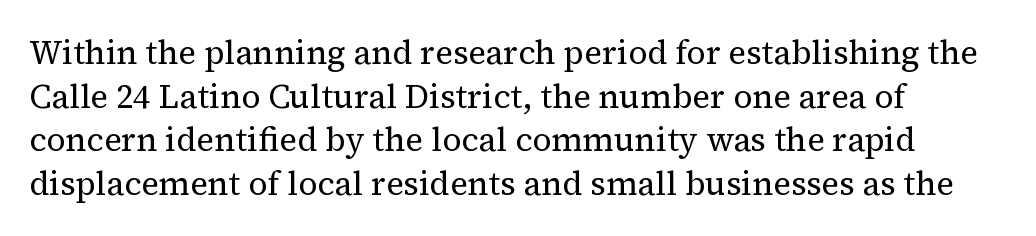
The cut favours lightness, reaching ordinary text weight at its darkest. The font family rendered here belongs to the serif group. This sample uses an upright cut, with every glyph sitting square on the baseline. Check under the words: just untouched page. Regarding leading, the lines here are spaced in the standard way.
